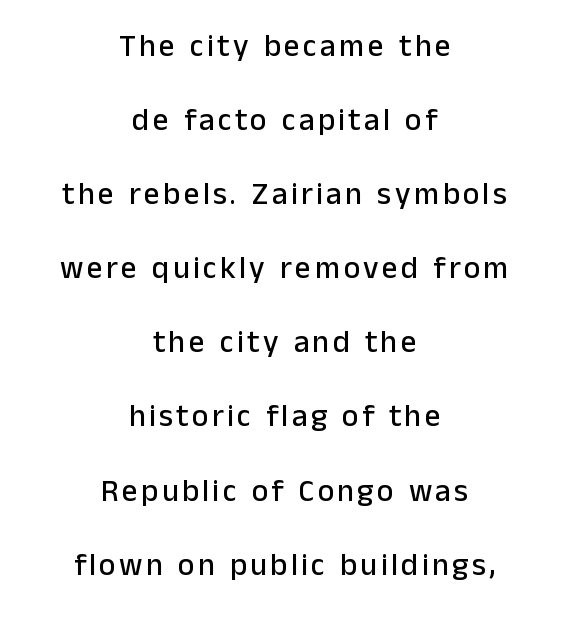
The image shows 31 px sans-serif type, upright; set centered, loose line spacing (2.39x), not underlined; low stroke contrast and a medium x-height.
